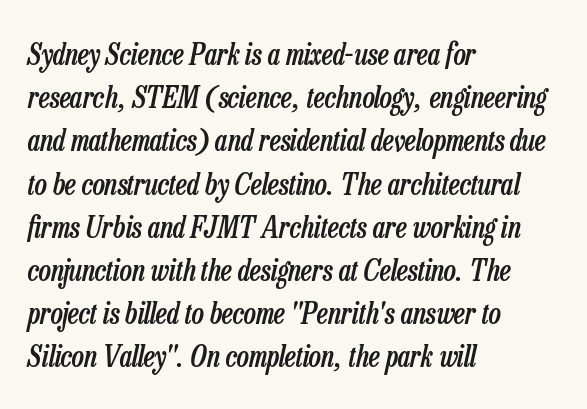
{"italic": "yes", "lean": "right", "slant_degrees": 13, "bold": "semi", "weight": "semibold", "width": "condensed", "stroke_contrast": "low", "x_height": "medium", "monospaced": "no", "underline": "no", "align": "left", "line_spacing": "normal", "line_spacing_ratio": 1.49, "letter_spacing": "normal", "letter_spacing_em": 0.0, "glyph_px": 29}
